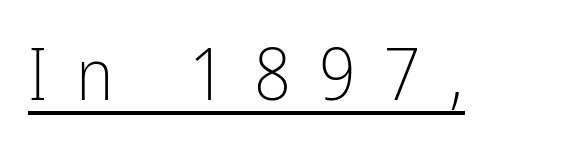
{"serif": "no", "italic": "no", "bold": "no", "weight": "light", "width": "condensed", "stroke_contrast": "low", "x_height": "medium", "monospaced": "no", "underline": "yes", "letter_spacing": "wide", "letter_spacing_em": 0.39, "glyph_px": 72}
